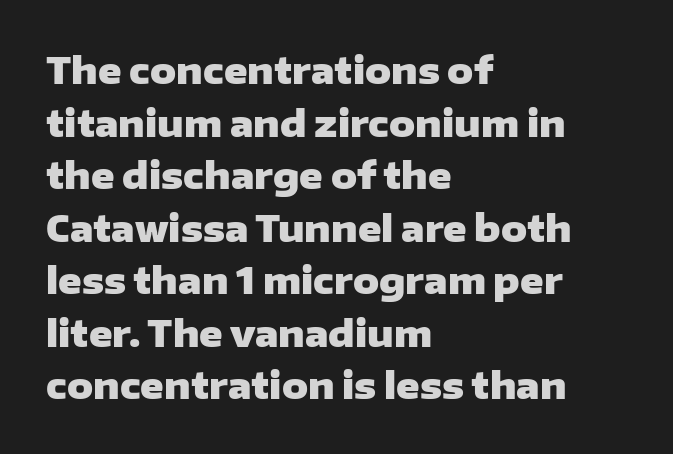
The image shows 36 px heavy, wide sans-serif type, upright; set left-aligned, normal line spacing (1.46x), normal letter spacing, not underlined; low stroke contrast and a medium x-height.
